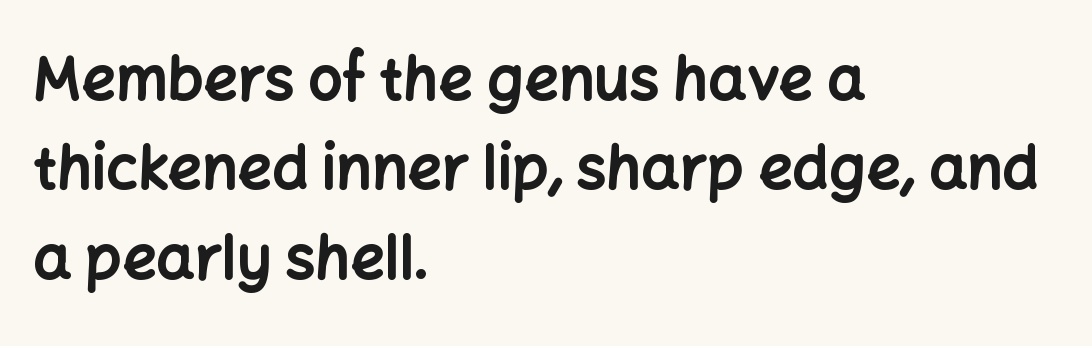
{"serif": "no", "italic": "no", "bold": "yes", "weight": "bold", "width": "normal", "stroke_contrast": "low", "x_height": "medium", "monospaced": "no", "underline": "no", "align": "left", "line_spacing": "normal", "line_spacing_ratio": 1.49, "letter_spacing": "normal", "letter_spacing_em": 0.0, "glyph_px": 60}
